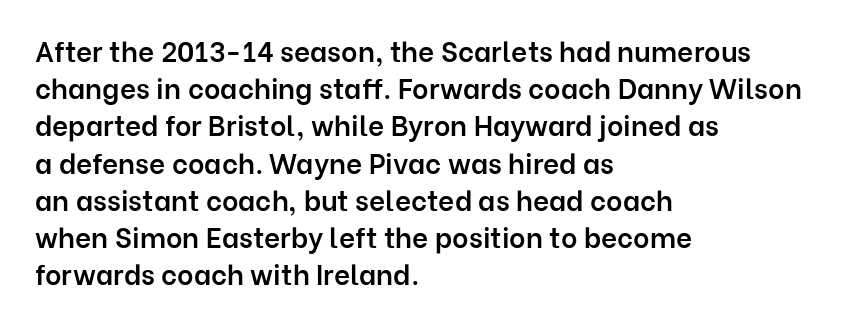
Q: Is the text bold? A: Semi-bold.
Q: Is the text italic (slanted)? A: No, it is upright.
Q: Is the typeface a serif or a sans-serif typeface? A: Sans-serif.
Q: Is the text underlined? A: No.
Q: How is the paragraph aligned? A: Left-aligned.
Q: Is the spacing between letters normal or unusually wide? A: Normal.
Q: Is the spacing between lines tight, normal or loose? A: Normal.
Q: Width (condensed, normal, or wide)? A: Normal.
Q: Stroke contrast? A: Low.
Q: x-height? A: Medium.
Q: Monospaced? A: No.
